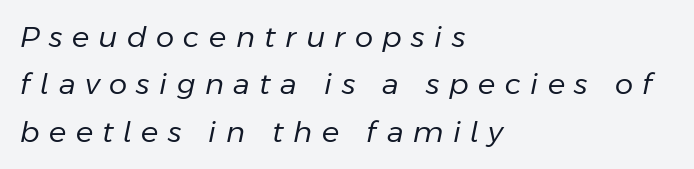
The image shows 29 px regular-weight type, italic (leaning right); set left-aligned, normal line spacing (1.63x), unusually wide letter spacing (+0.33 em), not underlined; low stroke contrast and a medium x-height.
